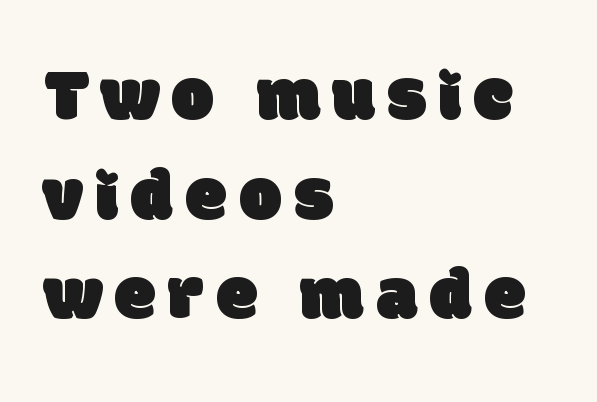
The image shows 75 px sans-serif type; set left-aligned, normal line spacing (1.33x), not underlined; low stroke contrast and a large x-height.
